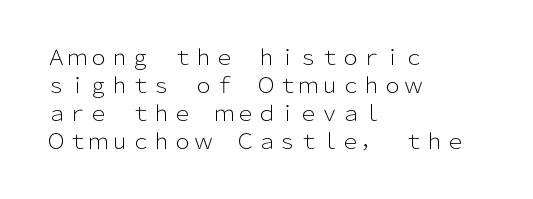
{"italic": "no", "bold": "no", "underline": "no", "align": "left", "line_spacing": "normal", "line_spacing_ratio": 1.34, "letter_spacing": "normal", "letter_spacing_em": 0.0, "glyph_px": 21}
